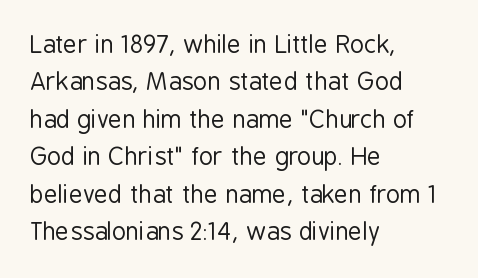
Q: Is the text bold? A: No.
Q: Is the text italic (slanted)? A: No, it is upright.
Q: Is the text underlined? A: No.
Q: How is the paragraph aligned? A: Left-aligned.
Q: Is the spacing between letters normal or unusually wide? A: Normal.
Q: Is the spacing between lines tight, normal or loose? A: Normal.
